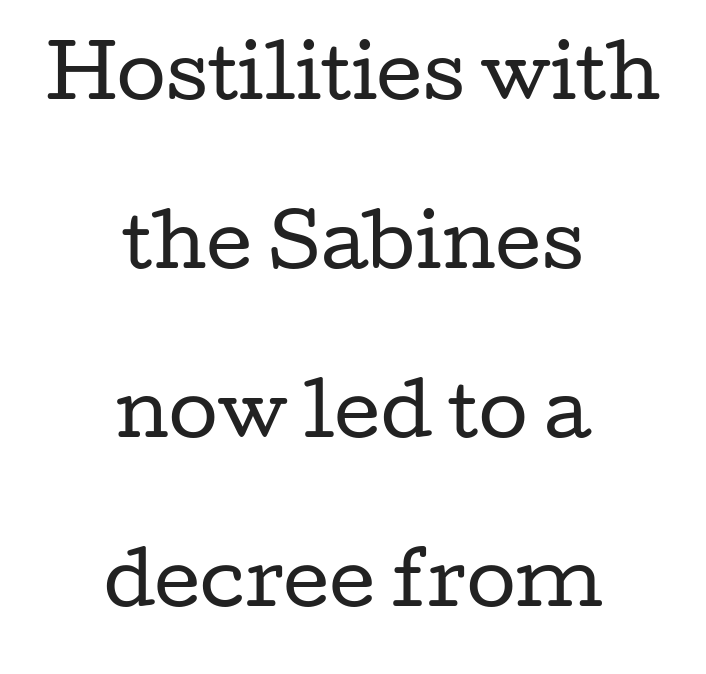
The image shows 71 px regular-weight, wide serif type, upright; set centered, loose line spacing (2.38x), normal letter spacing, not underlined; low stroke contrast and a medium x-height.
